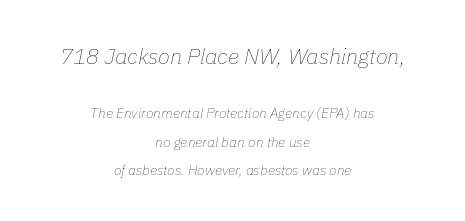
Each word holds together tightly as a unit, with standard inter-letter gaps. The whole block is typeset with a tilt. In CSS terms this would be text-align: center. Baseline-to-baseline distance is far greater than the letter height. Stroke thickness stays within the range of a standard reading face or lighter. The passage shown is not underscored anywhere.
